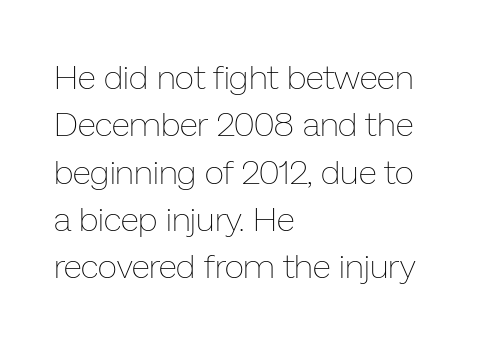
The image shows 34 px thin type, upright; set left-aligned, normal line spacing (1.39x), normal letter spacing, not underlined; low stroke contrast and a medium x-height.
